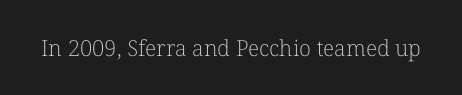
The space directly below the letters is spotless. Quick note: not italic, upright. The line texture is even and compact thanks to regular tracking. These glyphs show unthickened strokes, regular width or finer.
